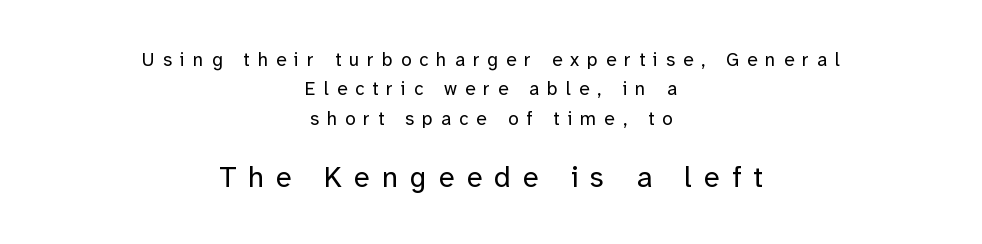
Nope, not italic — everything's standing straight. Note the varied advance widths — an 'i' is clearly narrower than an 'm'. The rag falls on both sides of this text block equally. Unbolded letterforms with no extra heft. Descenders hang freely into open space. These lines are composed in type without serifs.
